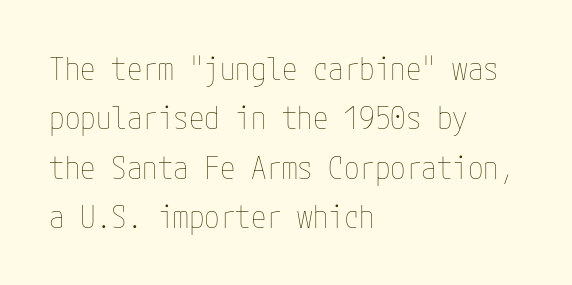
{"italic": "no", "bold": "no", "weight": "thin", "width": "condensed", "stroke_contrast": "low", "x_height": "medium", "underline": "no", "align": "left", "line_spacing": "normal", "line_spacing_ratio": 1.59, "letter_spacing": "normal", "letter_spacing_em": 0.0, "glyph_px": 31}
